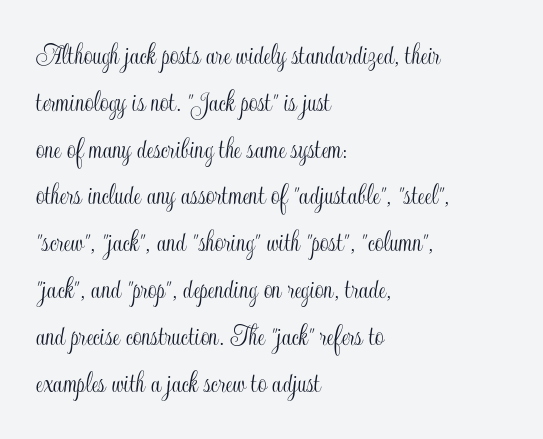
The image shows 31 px condensed type; set left-aligned, normal line spacing (1.51x), normal letter spacing, not underlined; a small x-height.
